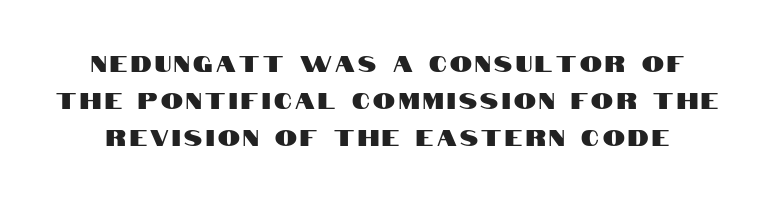
{"italic": "no", "underline": "no", "line_spacing": "normal", "line_spacing_ratio": 1.69, "glyph_px": 22}
